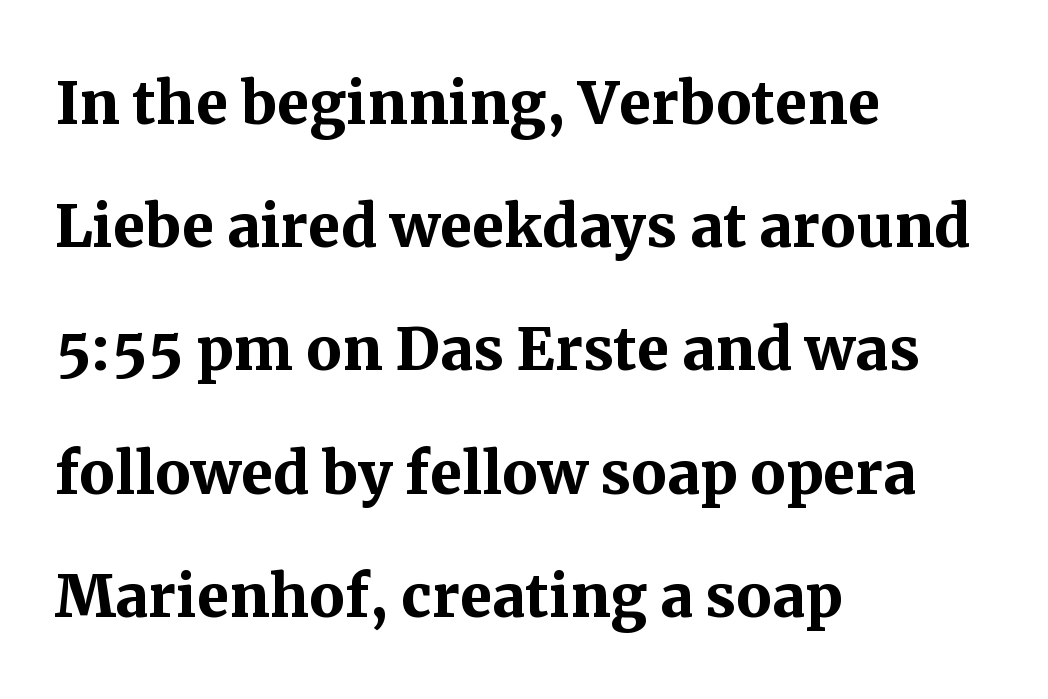
{"serif": "yes", "italic": "no", "bold": "yes", "weight": "semibold", "width": "normal", "stroke_contrast": "medium", "x_height": "medium", "monospaced": "no", "underline": "no", "align": "left", "line_spacing": "normal", "line_spacing_ratio": 1.56, "letter_spacing": "normal", "letter_spacing_em": 0.0, "glyph_px": 79}
